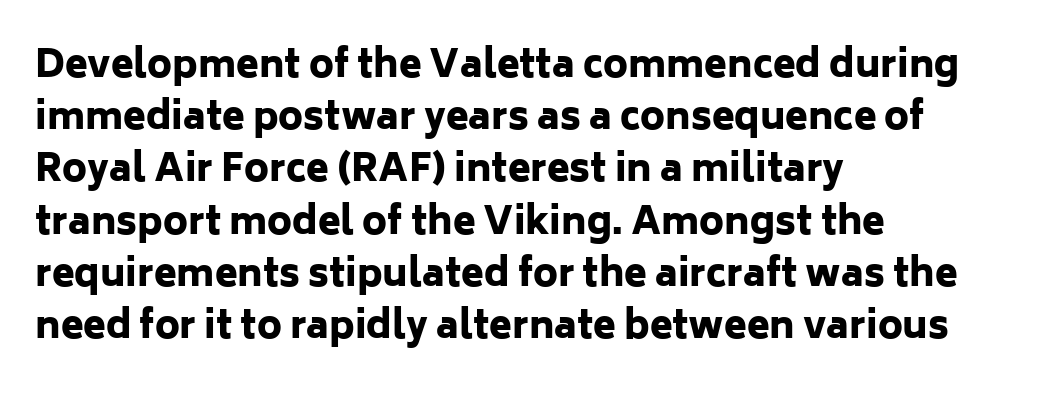
{"serif": "no", "italic": "no", "bold": "yes", "weight": "heavy", "width": "normal", "stroke_contrast": "low", "x_height": "medium", "monospaced": "no", "underline": "no", "align": "left", "line_spacing": "normal", "line_spacing_ratio": 1.41, "letter_spacing": "normal", "letter_spacing_em": 0.0, "glyph_px": 37}
